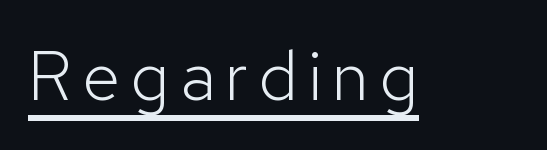
{"serif": "no", "italic": "no", "bold": "no", "weight": "light", "width": "normal", "stroke_contrast": "low", "x_height": "medium", "monospaced": "no", "underline": "yes", "glyph_px": 70}
